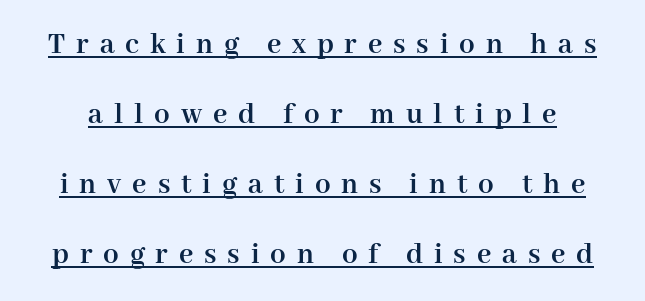
{"serif": "yes", "italic": "no", "bold": "yes", "weight": "semibold", "width": "normal", "stroke_contrast": "high", "x_height": "medium", "monospaced": "no", "underline": "yes", "line_spacing": "loose", "line_spacing_ratio": 2.26, "letter_spacing": "wide", "letter_spacing_em": 0.35, "glyph_px": 31}
